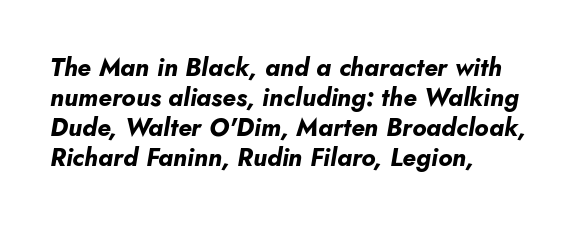
{"italic": "yes", "lean": "right", "slant_degrees": 10, "bold": "yes", "underline": "no", "align": "left", "line_spacing_ratio": 1.2, "letter_spacing": "normal", "letter_spacing_em": 0.0, "glyph_px": 25}
